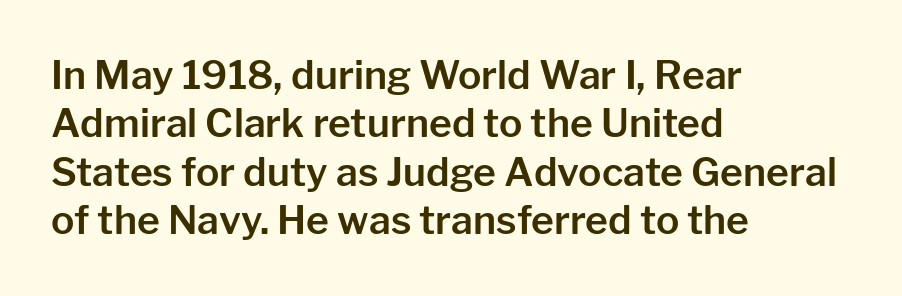
{"serif": "no", "italic": "no", "width": "normal", "stroke_contrast": "low", "x_height": "medium", "monospaced": "no", "underline": "no", "align": "left", "line_spacing_ratio": 1.24, "letter_spacing": "normal", "letter_spacing_em": 0.0, "glyph_px": 39}
